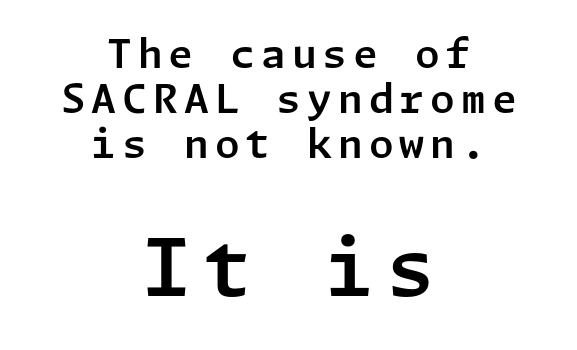
Q: Is the text italic (slanted)? A: No, it is upright.
Q: Is the typeface a serif or a sans-serif typeface? A: Sans-serif.
Q: Is the text underlined? A: No.
Q: How is the paragraph aligned? A: Centered.
Q: Is the spacing between lines tight, normal or loose? A: Tight.
Q: Which block of text is set in a larger size, the first (top) or the second (bottom)? A: The second (bottom) one.
Q: Width (condensed, normal, or wide)? A: Normal.
Q: Stroke contrast? A: Low.
Q: x-height? A: Medium.
